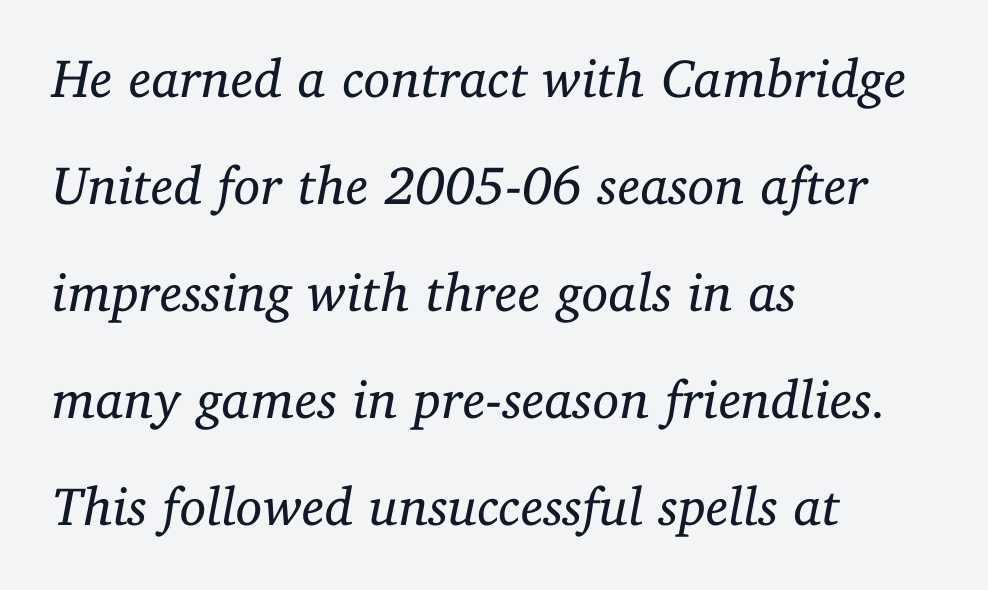
The image shows 54 px regular-weight serif type, italic (leaning right); set left-aligned, loose line spacing (1.98x), normal letter spacing, not underlined; low stroke contrast and a medium x-height.
